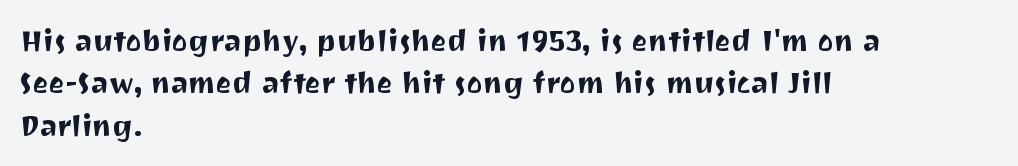
The image shows 30 px sans-serif type, upright; set left-aligned, normal line spacing (1.41x), normal letter spacing, not underlined; medium stroke contrast and a medium x-height.
